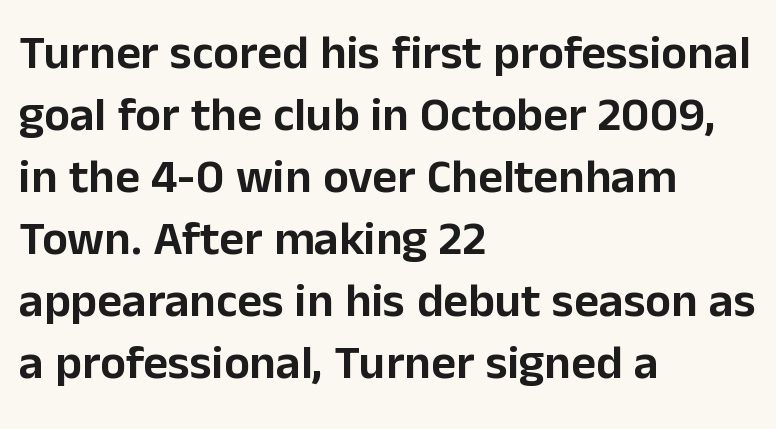
{"serif": "no", "italic": "no", "width": "normal", "stroke_contrast": "low", "x_height": "medium", "monospaced": "no", "underline": "no", "align": "left", "line_spacing": "normal", "line_spacing_ratio": 1.29, "letter_spacing": "normal", "letter_spacing_em": 0.0, "glyph_px": 48}
